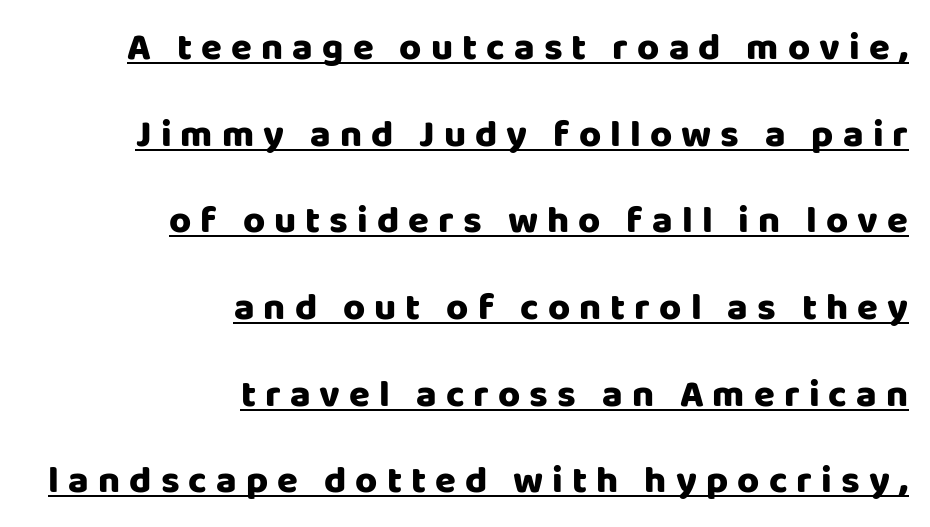
{"serif": "no", "italic": "no", "width": "normal", "stroke_contrast": "low", "x_height": "large", "monospaced": "no", "underline": "yes", "align": "right", "line_spacing": "loose", "line_spacing_ratio": 2.28, "letter_spacing": "wide", "letter_spacing_em": 0.24, "glyph_px": 38}
